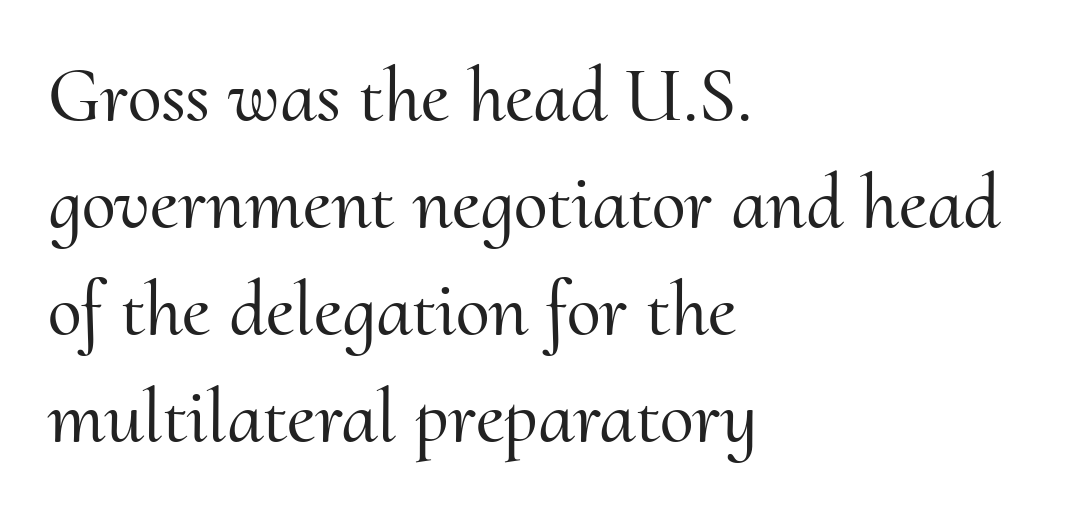
Q: Is the text italic (slanted)? A: No, it is upright.
Q: Is the typeface a serif or a sans-serif typeface? A: Serif.
Q: Is the text underlined? A: No.
Q: How is the paragraph aligned? A: Left-aligned.
Q: Is the spacing between letters normal or unusually wide? A: Normal.
Q: Is the spacing between lines tight, normal or loose? A: Normal.
Q: Width (condensed, normal, or wide)? A: Normal.
Q: Stroke contrast? A: Medium.
Q: x-height? A: Small.
Q: Monospaced? A: No.
